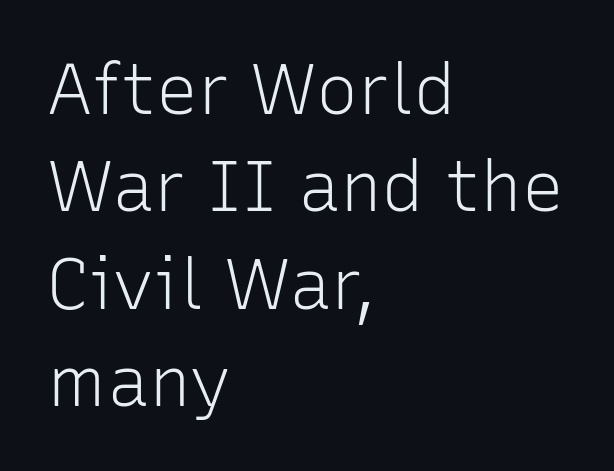
The image shows 70 px light sans-serif type, upright; set left-aligned, normal line spacing (1.39x), normal letter spacing, not underlined; low stroke contrast and a medium x-height.
